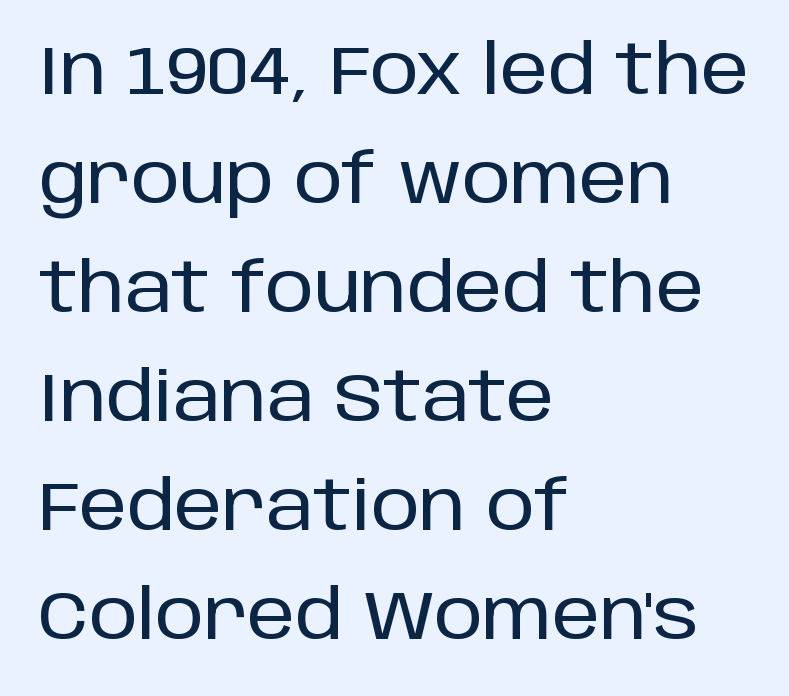
The image shows 69 px sans-serif type, upright; set left-aligned, normal line spacing (1.58x), normal letter spacing, not underlined; low stroke contrast and a large x-height.
